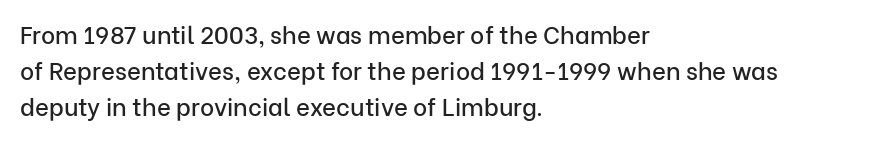
{"italic": "no", "underline": "no", "align": "left", "line_spacing": "normal", "line_spacing_ratio": 1.51, "letter_spacing": "normal", "letter_spacing_em": 0.0, "glyph_px": 24}
